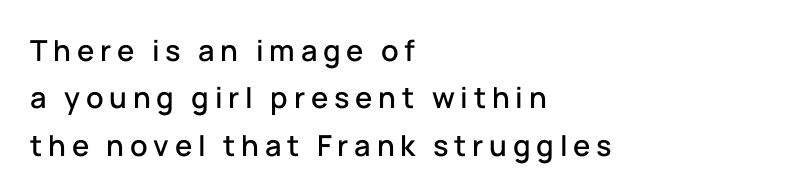
{"serif": "no", "italic": "no", "width": "normal", "stroke_contrast": "low", "x_height": "medium", "monospaced": "no", "underline": "no", "align": "left", "line_spacing": "normal", "line_spacing_ratio": 1.63, "letter_spacing": "wide", "letter_spacing_em": 0.2, "glyph_px": 29}
